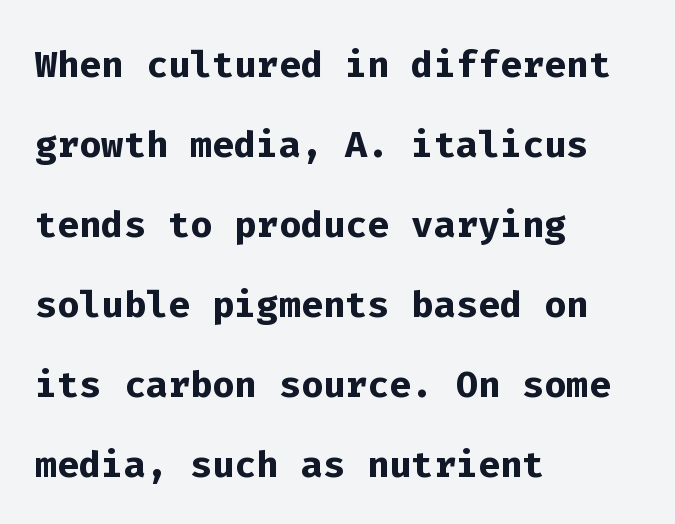
{"serif": "no", "italic": "no", "bold": "yes", "weight": "semibold", "width": "normal", "stroke_contrast": "low", "x_height": "medium", "monospaced": "yes", "underline": "no", "align": "left", "line_spacing": "normal", "line_spacing_ratio": 1.54, "letter_spacing": "normal", "letter_spacing_em": 0.0, "glyph_px": 52}
